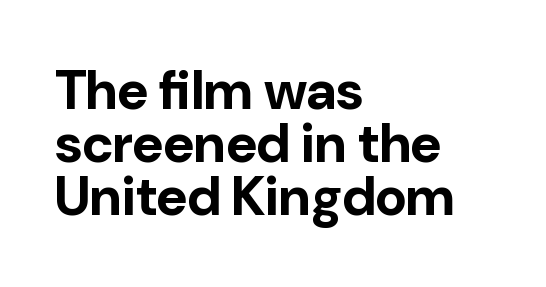
Q: Is the text bold? A: Yes.
Q: Is the text italic (slanted)? A: No, it is upright.
Q: Is the typeface a serif or a sans-serif typeface? A: Sans-serif.
Q: Is the text underlined? A: No.
Q: How is the paragraph aligned? A: Left-aligned.
Q: Is the spacing between letters normal or unusually wide? A: Normal.
Q: Is the spacing between lines tight, normal or loose? A: Tight.
Q: Width (condensed, normal, or wide)? A: Normal.
Q: Stroke contrast? A: Low.
Q: x-height? A: Medium.
Q: Monospaced? A: No.
